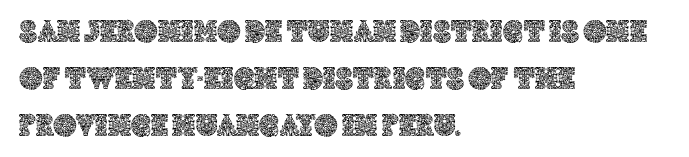
{"italic": "no", "width": "normal", "x_height": "large", "monospaced": "no", "underline": "no", "align": "left", "line_spacing": "normal", "line_spacing_ratio": 1.47, "letter_spacing": "normal", "letter_spacing_em": 0.0, "glyph_px": 32}
